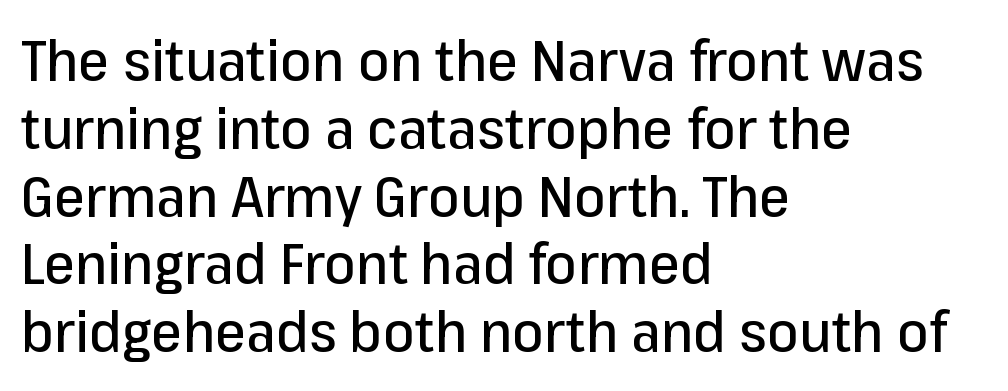
Q: Is the text italic (slanted)? A: No, it is upright.
Q: Is the typeface a serif or a sans-serif typeface? A: Sans-serif.
Q: Is the text underlined? A: No.
Q: How is the paragraph aligned? A: Left-aligned.
Q: Is the spacing between letters normal or unusually wide? A: Normal.
Q: Width (condensed, normal, or wide)? A: Normal.
Q: Stroke contrast? A: Low.
Q: x-height? A: Medium.
Q: Monospaced? A: No.
